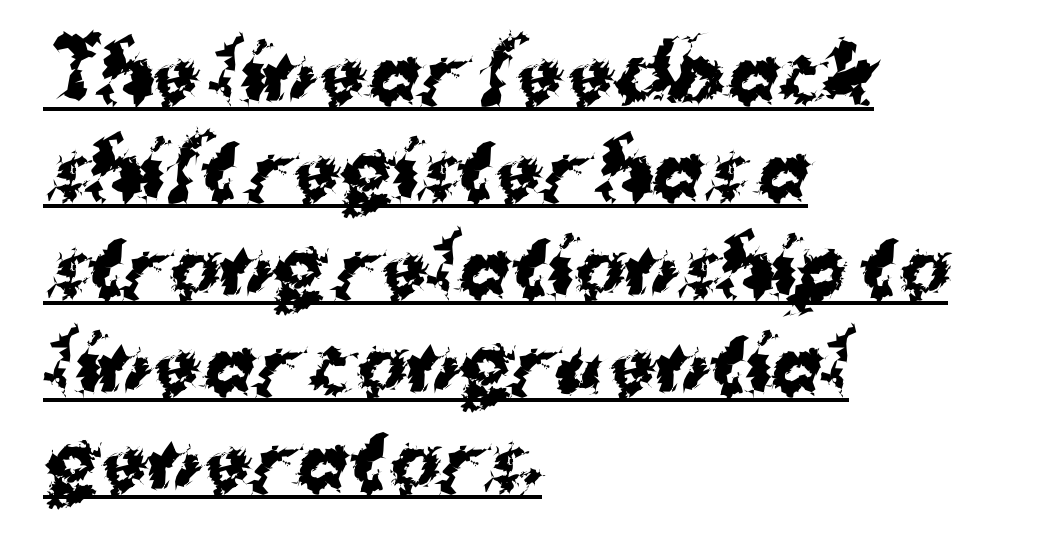
The face used here has the dense, thick strokes of a bold. The string is rendered with underlining switched on. Compared with typical body copy, the letter spacing here is the same. The leading is moderate, giving the passage an even texture. The passage shown is typed in a proportional face where columns would drift. A classic flush-left, rag-right setting is used for this passage.
